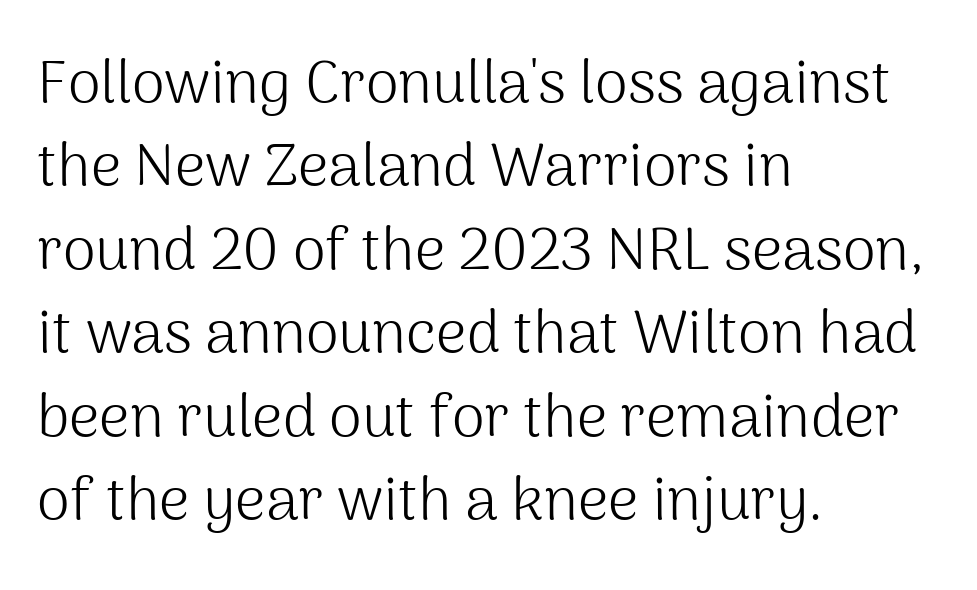
Every stem runs plumb, perpendicular to the baseline. Leading: standard. The strip under each line holds only bare page. Students, note that the glyphs here touch the page at normal intervals.
